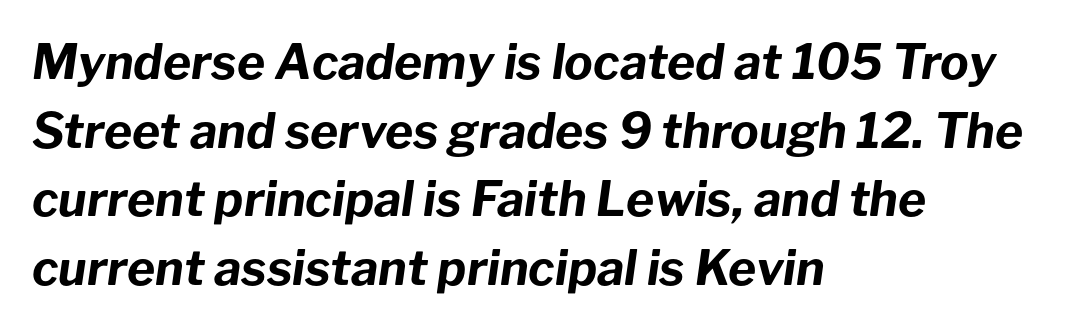
Q: Is the text bold? A: Yes.
Q: Is the text italic (slanted)? A: Yes, it leans right by about 8 degrees.
Q: Is the text underlined? A: No.
Q: How is the paragraph aligned? A: Left-aligned.
Q: Is the spacing between letters normal or unusually wide? A: Normal.
Q: Is the spacing between lines tight, normal or loose? A: Normal.
Q: Width (condensed, normal, or wide)? A: Normal.
Q: Stroke contrast? A: Low.
Q: x-height? A: Medium.
Q: Monospaced? A: No.
